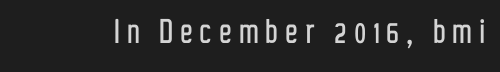
Q: Is the text italic (slanted)? A: No, it is upright.
Q: Is the typeface a serif or a sans-serif typeface? A: Sans-serif.
Q: Is the text underlined? A: No.
Q: Is the spacing between letters normal or unusually wide? A: Unusually wide.
Q: Width (condensed, normal, or wide)? A: Condensed.
Q: Stroke contrast? A: Low.
Q: x-height? A: Medium.
Q: Monospaced? A: No.
